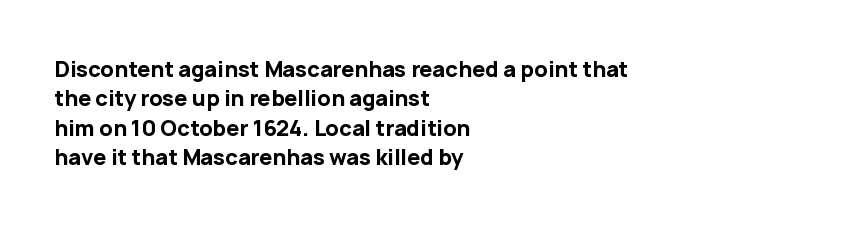
{"italic": "no", "bold": "yes", "underline": "no", "align": "left", "line_spacing": "normal", "line_spacing_ratio": 1.4, "letter_spacing": "normal", "letter_spacing_em": 0.0, "glyph_px": 21}
